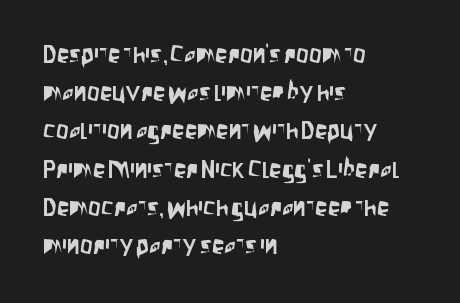
{"italic": "no", "underline": "no", "align": "left", "line_spacing": "normal", "line_spacing_ratio": 1.53, "letter_spacing": "normal", "letter_spacing_em": 0.0, "glyph_px": 25}
